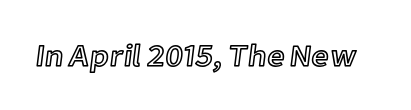
The image shows 31 px text type; set normal letter spacing, not underlined; a medium x-height.
